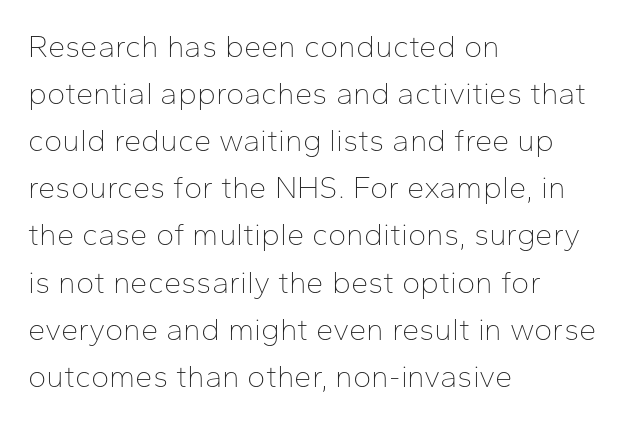
The image shows 31 px thin sans-serif type, upright; set left-aligned, normal line spacing (1.52x), normal letter spacing, not underlined; low stroke contrast and a medium x-height.
